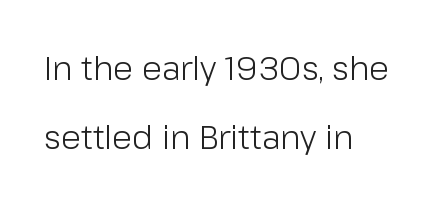
Q: Is the text bold? A: No.
Q: Is the text italic (slanted)? A: No, it is upright.
Q: Is the typeface a serif or a sans-serif typeface? A: Sans-serif.
Q: Is the text underlined? A: No.
Q: How is the paragraph aligned? A: Left-aligned.
Q: Is the spacing between letters normal or unusually wide? A: Normal.
Q: Is the spacing between lines tight, normal or loose? A: Loose.
Q: Width (condensed, normal, or wide)? A: Normal.
Q: Stroke contrast? A: Low.
Q: x-height? A: Medium.
Q: Monospaced? A: No.
